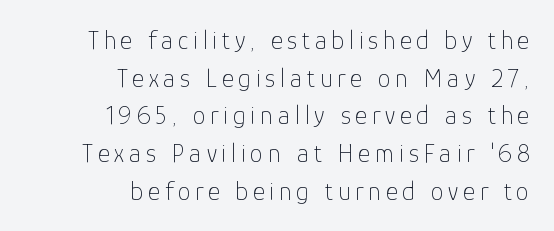
Q: Is the text bold? A: No.
Q: Is the text italic (slanted)? A: No, it is upright.
Q: Is the text underlined? A: No.
Q: How is the paragraph aligned? A: Right-aligned.
Q: Is the spacing between lines tight, normal or loose? A: Normal.
